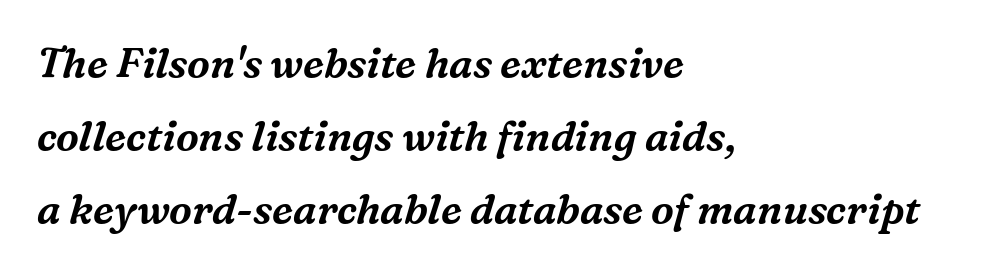
The image shows 41 px serif type, italic (leaning right); set left-aligned, line spacing 1.78x, normal letter spacing, not underlined; medium stroke contrast and a medium x-height.
